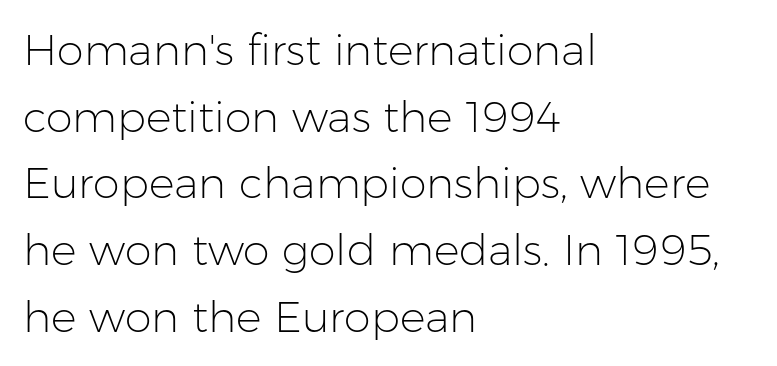
The image shows 43 px light sans-serif type, upright; set left-aligned, normal line spacing (1.55x), normal letter spacing, not underlined; low stroke contrast and a medium x-height.
